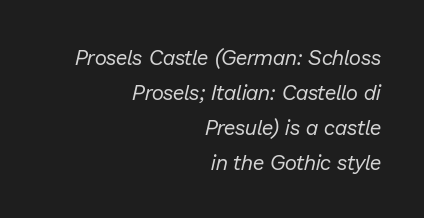
Is the type slanted? Yes — the strokes lean at a clear angle. Inter-character spacing is left at the font's built-in metrics. Vertically, the passage feels balanced, rows spaced as you'd expect. Ink coverage per letter is moderate at most. Alignment: flush right. This rendering features lettering with no underline.
